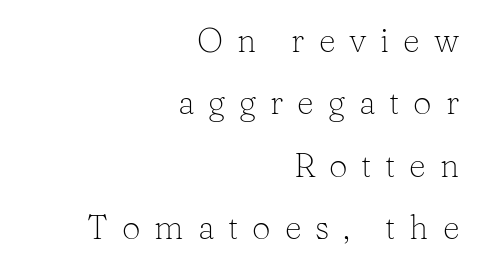
Q: Is the text bold? A: No.
Q: Is the text italic (slanted)? A: No, it is upright.
Q: Is the typeface a serif or a sans-serif typeface? A: Serif.
Q: Is the text underlined? A: No.
Q: How is the paragraph aligned? A: Right-aligned.
Q: Is the spacing between letters normal or unusually wide? A: Unusually wide.
Q: Width (condensed, normal, or wide)? A: Normal.
Q: Stroke contrast? A: Low.
Q: x-height? A: Medium.
Q: Monospaced? A: No.
